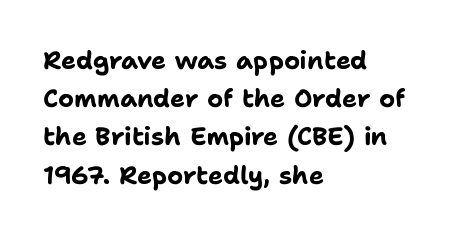
{"italic": "no", "bold": "yes", "underline": "no", "align": "left", "line_spacing": "normal", "line_spacing_ratio": 1.53, "letter_spacing": "normal", "letter_spacing_em": 0.0, "glyph_px": 25}
